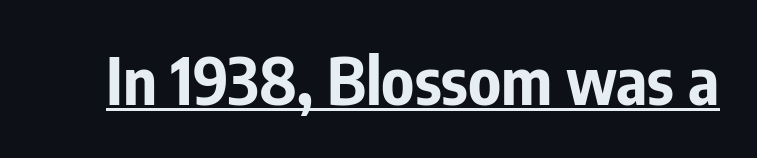
{"serif": "no", "italic": "no", "bold": "yes", "weight": "bold", "width": "condensed", "stroke_contrast": "low", "x_height": "medium", "monospaced": "no", "underline": "yes", "letter_spacing": "normal", "letter_spacing_em": 0.0, "glyph_px": 65}
